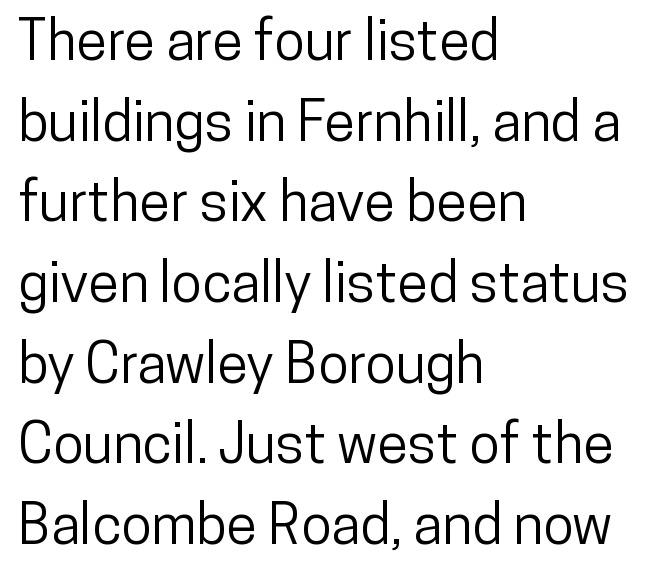
Spacing verdict: proportional, widths tailored to each character. The lettering stays uniformly vertical, giving the passage a roman look. Each word holds together tightly as a unit, with standard inter-letter gaps. The space beneath each line is pristine and unruled. The text block is weighted toward the left margin, trailing off unevenly rightward. Stroke terminals: plain, sans-serif.
